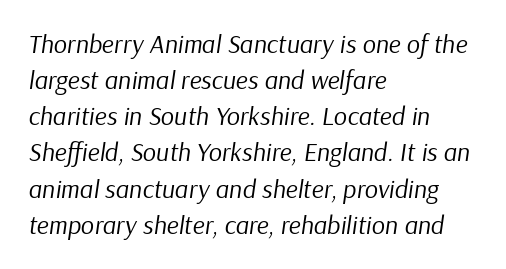
The image shows 26 px text type, italic (leaning right); set left-aligned, normal line spacing (1.39x), normal letter spacing, not underlined.
